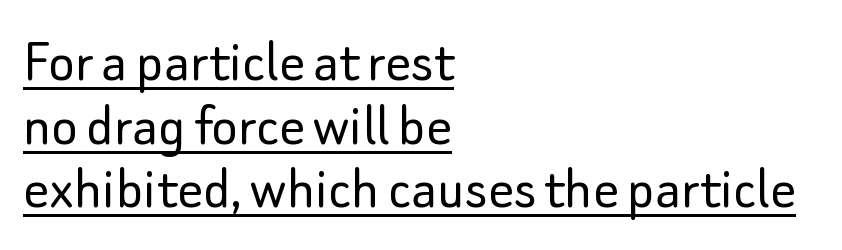
Q: Is the text bold? A: No.
Q: Is the text italic (slanted)? A: No, it is upright.
Q: Is the typeface a serif or a sans-serif typeface? A: Sans-serif.
Q: Is the text underlined? A: Yes.
Q: How is the paragraph aligned? A: Left-aligned.
Q: Is the spacing between letters normal or unusually wide? A: Normal.
Q: Is the spacing between lines tight, normal or loose? A: Tight.
Q: Width (condensed, normal, or wide)? A: Normal.
Q: Stroke contrast? A: Low.
Q: x-height? A: Small.
Q: Monospaced? A: No.
